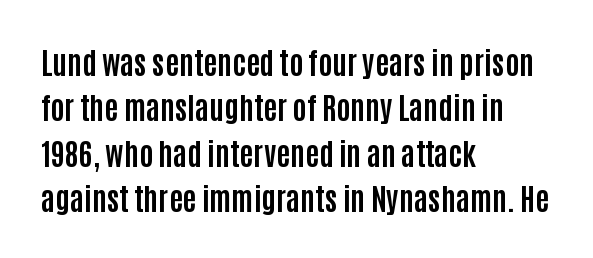
{"serif": "no", "italic": "no", "bold": "yes", "weight": "bold", "width": "condensed", "stroke_contrast": "low", "x_height": "large", "monospaced": "no", "underline": "no", "align": "left", "line_spacing": "normal", "line_spacing_ratio": 1.51, "letter_spacing": "normal", "letter_spacing_em": 0.0, "glyph_px": 30}
